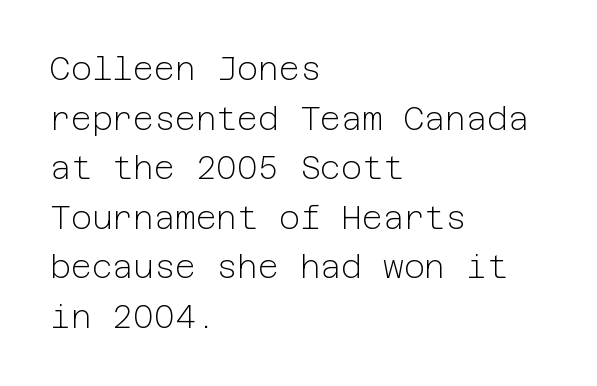
{"serif": "no", "italic": "no", "bold": "no", "weight": "light", "width": "normal", "stroke_contrast": "low", "x_height": "medium", "underline": "no", "align": "left", "line_spacing": "normal", "line_spacing_ratio": 1.55, "letter_spacing": "normal", "letter_spacing_em": 0.0, "glyph_px": 32}
